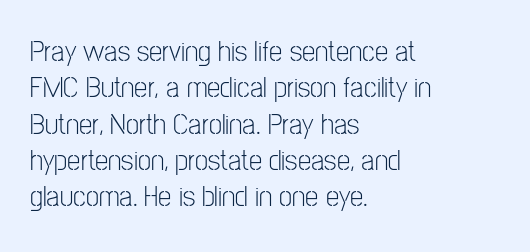
{"serif": "no", "italic": "no", "bold": "no", "weight": "light", "width": "condensed", "stroke_contrast": "low", "x_height": "medium", "monospaced": "no", "underline": "no", "align": "left", "line_spacing_ratio": 1.21, "letter_spacing": "normal", "letter_spacing_em": 0.0, "glyph_px": 30}
